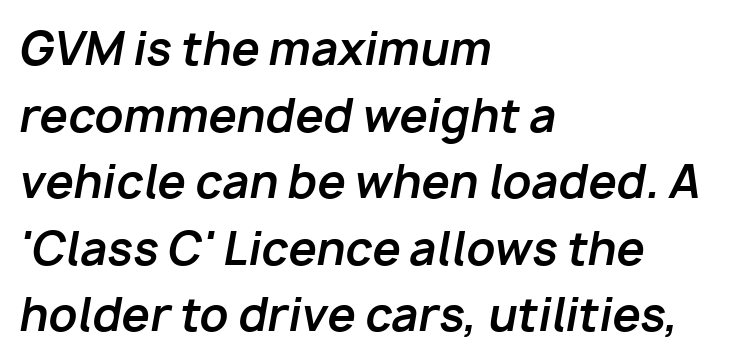
Q: Is the text bold? A: Yes.
Q: Is the text italic (slanted)? A: Yes, it leans right by about 10 degrees.
Q: Is the text underlined? A: No.
Q: How is the paragraph aligned? A: Left-aligned.
Q: Is the spacing between letters normal or unusually wide? A: Normal.
Q: Is the spacing between lines tight, normal or loose? A: Normal.
Q: Width (condensed, normal, or wide)? A: Normal.
Q: Stroke contrast? A: Low.
Q: x-height? A: Medium.
Q: Monospaced? A: No.
